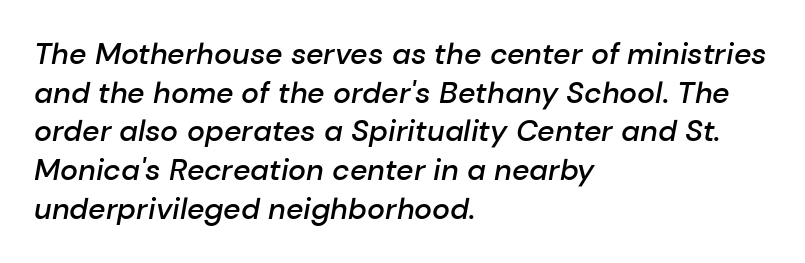
The image shows 30 px semibold type, italic (leaning right); set left-aligned, normal line spacing (1.29x), normal letter spacing, not underlined; low stroke contrast and a medium x-height.
